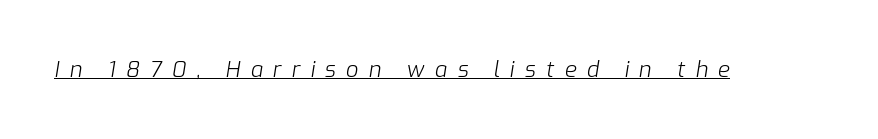
The image shows 22 px text type, italic (leaning right); set unusually wide letter spacing (+0.46 em), underlined.
